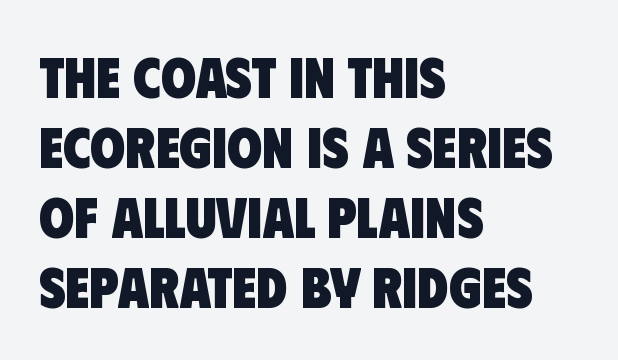
The image shows 57 px heavy, condensed sans-serif type; set left-aligned, line spacing 1.23x, normal letter spacing, not underlined; low stroke contrast and a large x-height.
